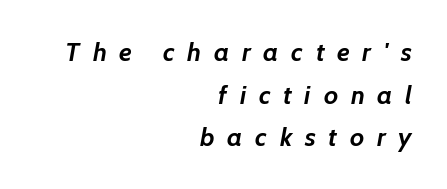
{"italic": "yes", "lean": "right", "slant_degrees": 7, "bold": "yes", "underline": "no", "align": "right", "line_spacing": "normal", "line_spacing_ratio": 1.64, "letter_spacing": "wide", "letter_spacing_em": 0.49, "glyph_px": 26}
